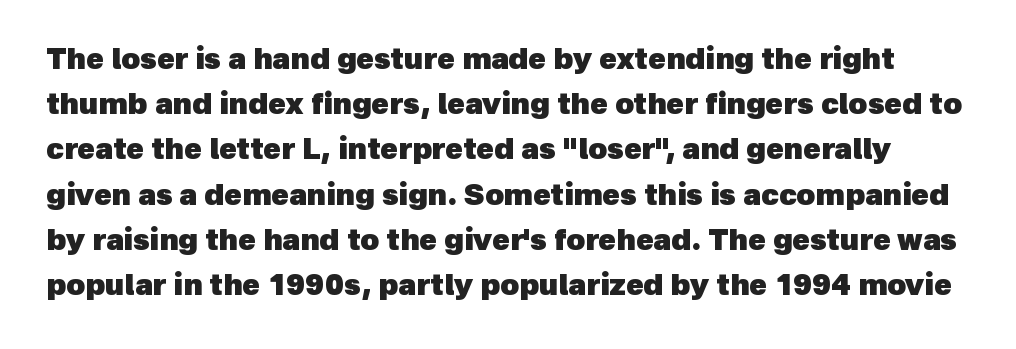
Q: Is the text bold? A: Yes.
Q: Is the typeface a serif or a sans-serif typeface? A: Sans-serif.
Q: Is the text underlined? A: No.
Q: Is the spacing between letters normal or unusually wide? A: Normal.
Q: Is the spacing between lines tight, normal or loose? A: Normal.
Q: Width (condensed, normal, or wide)? A: Normal.
Q: x-height? A: Medium.
Q: Monospaced? A: No.
